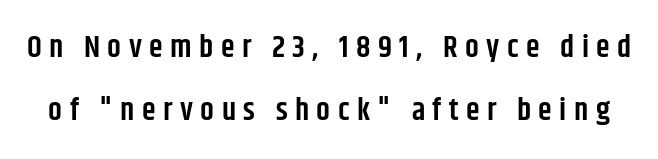
Set as a demibold, roughly 600 on the weight scale. Think of a printed novel: that variable character pitch is what you see here. This sample trades compactness for vertical openness between lines. These lines are composed in type without serifs. A typesetter would mark this as roman, not italic.
